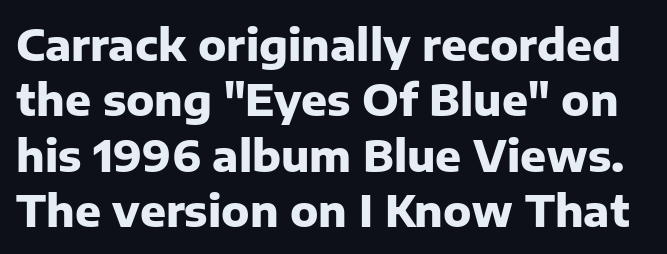
{"serif": "no", "italic": "no", "bold": "yes", "weight": "heavy", "width": "normal", "stroke_contrast": "low", "x_height": "medium", "monospaced": "no", "underline": "no", "line_spacing": "normal", "line_spacing_ratio": 1.29, "letter_spacing": "normal", "letter_spacing_em": 0.0, "glyph_px": 43}
